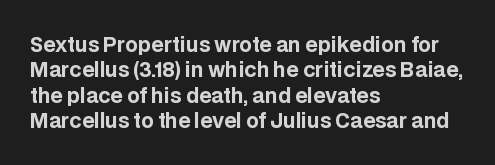
Q: Is the text bold? A: Yes.
Q: Is the text italic (slanted)? A: No, it is upright.
Q: Is the text underlined? A: No.
Q: How is the paragraph aligned? A: Left-aligned.
Q: Is the spacing between letters normal or unusually wide? A: Normal.
Q: Is the spacing between lines tight, normal or loose? A: Normal.
